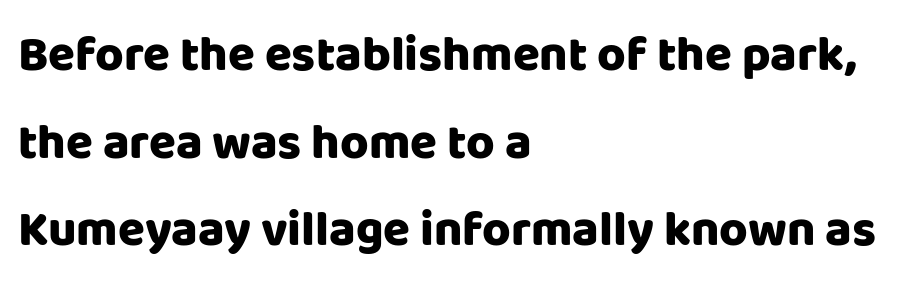
{"serif": "no", "italic": "no", "bold": "yes", "weight": "heavy", "width": "normal", "stroke_contrast": "low", "x_height": "large", "monospaced": "no", "underline": "no", "align": "left", "line_spacing_ratio": 1.79, "letter_spacing": "normal", "letter_spacing_em": 0.0, "glyph_px": 49}
